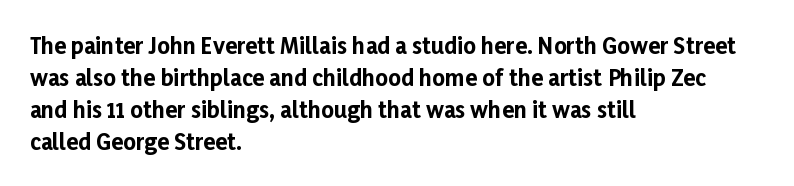
Students, observe: this is what conventionally led text looks like. Ascenders rise straight up at ninety degrees. Pretty heavy lettering here — definitely bold. The words here are not underlined.
